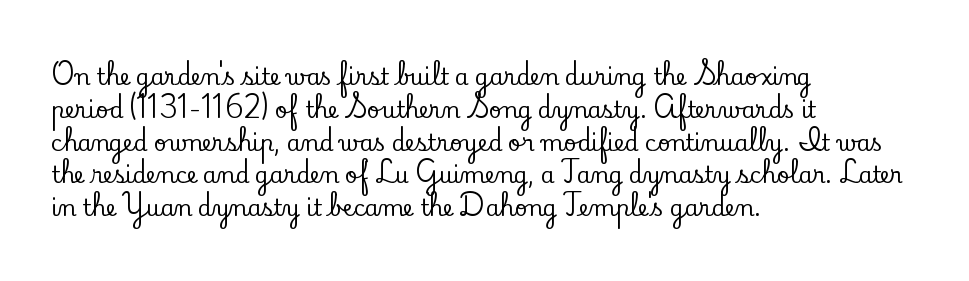
The image shows 22 px text type, upright; set left-aligned, normal line spacing (1.49x), normal letter spacing, not underlined.
